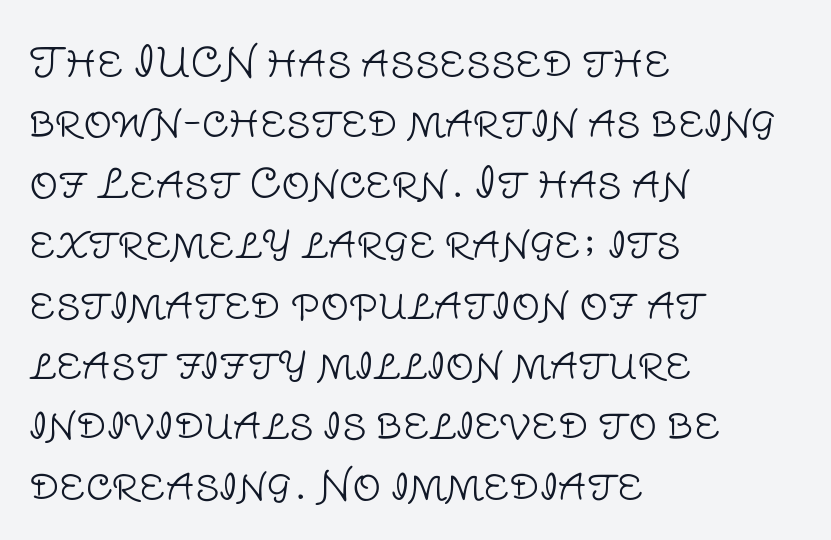
Q: Is the text bold? A: No.
Q: Is the text italic (slanted)? A: Yes.
Q: Is the typeface a serif or a sans-serif typeface? A: Sans-serif.
Q: Is the text underlined? A: No.
Q: How is the paragraph aligned? A: Left-aligned.
Q: Is the spacing between letters normal or unusually wide? A: Normal.
Q: Is the spacing between lines tight, normal or loose? A: Normal.
Q: Width (condensed, normal, or wide)? A: Normal.
Q: Stroke contrast? A: Low.
Q: x-height? A: Large.
Q: Monospaced? A: No.
